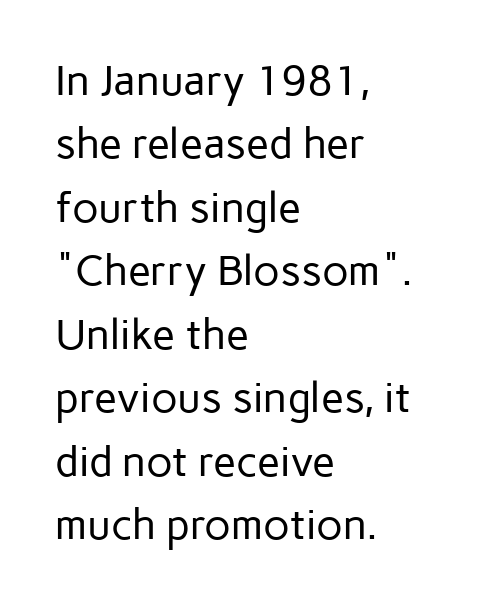
Q: Is the text bold? A: No.
Q: Is the text italic (slanted)? A: No, it is upright.
Q: Is the typeface a serif or a sans-serif typeface? A: Sans-serif.
Q: Is the text underlined? A: No.
Q: How is the paragraph aligned? A: Left-aligned.
Q: Is the spacing between letters normal or unusually wide? A: Normal.
Q: Is the spacing between lines tight, normal or loose? A: Normal.
Q: Width (condensed, normal, or wide)? A: Normal.
Q: Stroke contrast? A: Low.
Q: x-height? A: Medium.
Q: Monospaced? A: No.
